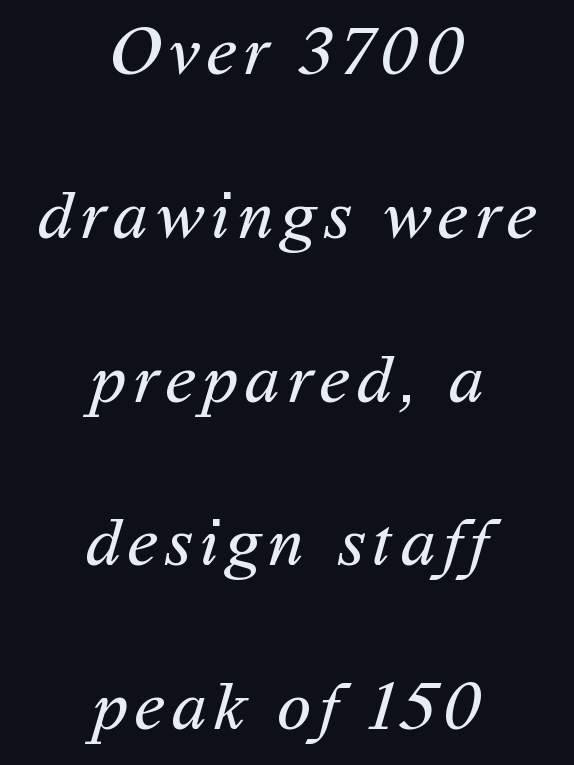
Leftover space on each line is divided equally before and after the words. Is this a sans? Yes — the strokes have no serifs. The letters look calm and open, with moderate or lighter stems. Anything drawn beneath the words? Only blank space.
